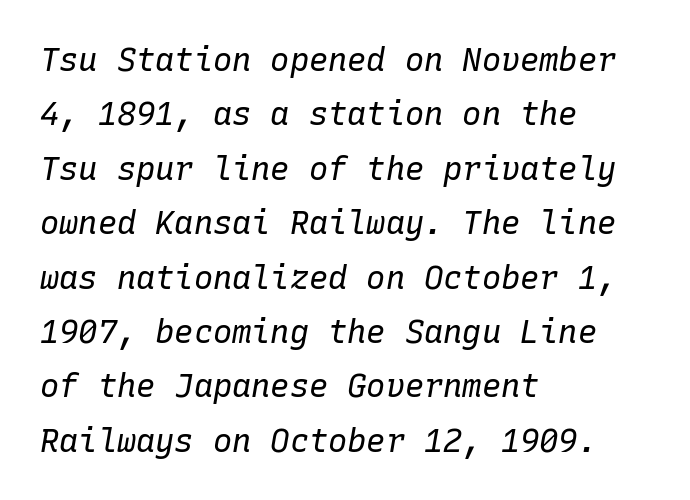
{"italic": "yes", "lean": "right", "slant_degrees": 10, "bold": "no", "weight": "regular", "width": "normal", "stroke_contrast": "low", "x_height": "medium", "monospaced": "yes", "underline": "no", "align": "left", "line_spacing": "normal", "line_spacing_ratio": 1.7, "letter_spacing": "normal", "letter_spacing_em": 0.0, "glyph_px": 32}
